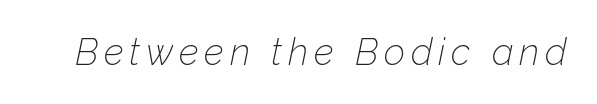
Q: Is the text bold? A: No.
Q: Is the text italic (slanted)? A: Yes, it leans right by about 12 degrees.
Q: Is the text underlined? A: No.
Q: Width (condensed, normal, or wide)? A: Normal.
Q: Stroke contrast? A: Low.
Q: x-height? A: Medium.
Q: Monospaced? A: No.
